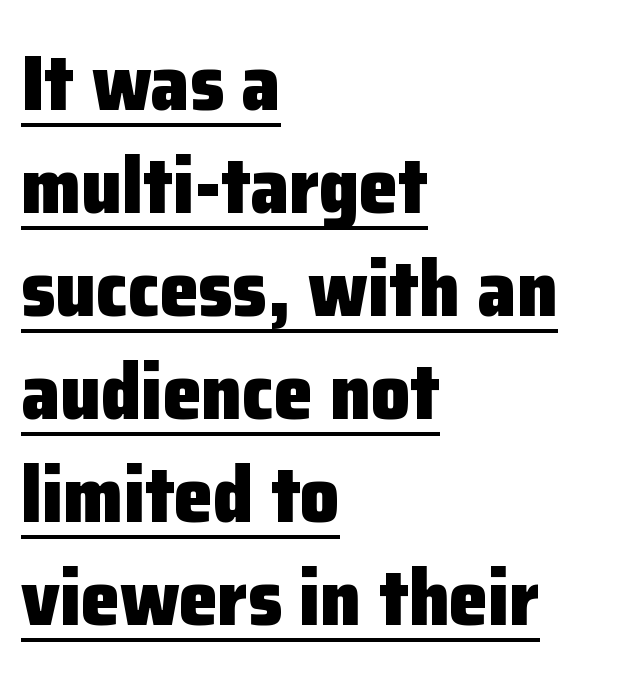
The image shows 78 px heavy sans-serif type, upright; set left-aligned, normal line spacing (1.32x), normal letter spacing, underlined; low stroke contrast and a medium x-height.
